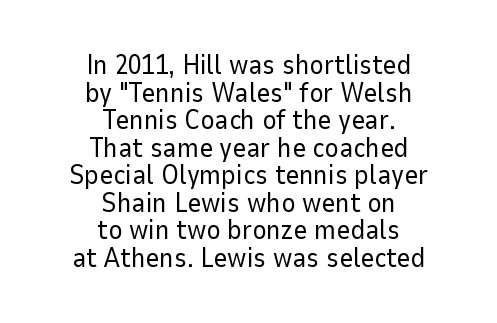
Descenders are the only things crossing below the line. The passage shown is not bold in any degree. The axis of the letterforms is exactly vertical. The paragraph has two soft edges and a firm central axis. The space between consecutive lines is stingy.
